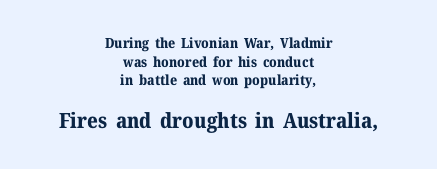
The image shows 21 px bold type, upright; set centered, normal line spacing (1.33x), normal letter spacing, not underlined; the second (bottom) block is 1.5x larger.
